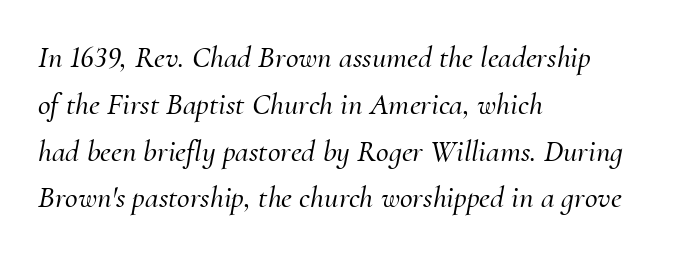
Spacing verdict: proportional, widths tailored to each character. These lines stack with their left ends in a neat column. How are the letters spaced? Ordinarily, with no added tracking. Classification — serif. Emphasis-style slanted type is in use.
